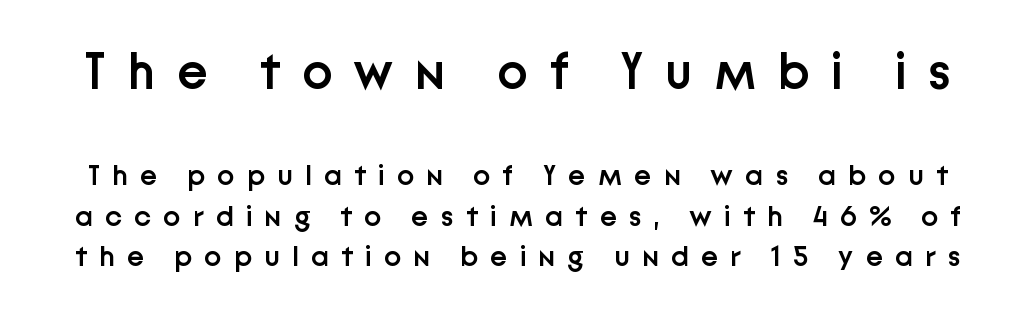
The image shows 51 px semibold sans-serif type, upright; set normal line spacing (1.41x), unusually wide letter spacing (+0.42 em), not underlined; the first (top) block is 1.76x larger; low stroke contrast and a medium x-height.
